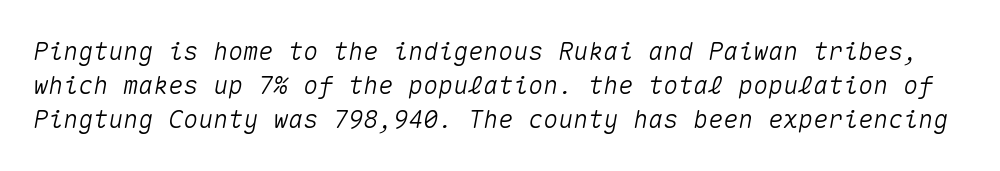
Q: Is the text italic (slanted)? A: Yes, it leans right by about 10 degrees.
Q: Is the text underlined? A: No.
Q: Is the spacing between letters normal or unusually wide? A: Normal.
Q: Is the spacing between lines tight, normal or loose? A: Normal.
